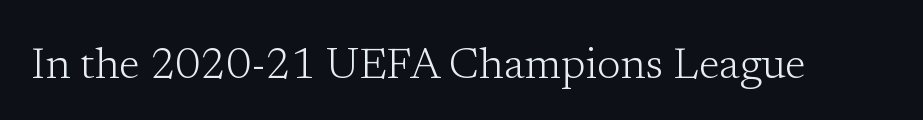
Q: Is the text bold? A: No.
Q: Is the text italic (slanted)? A: No, it is upright.
Q: Is the typeface a serif or a sans-serif typeface? A: Serif.
Q: Is the text underlined? A: No.
Q: Is the spacing between letters normal or unusually wide? A: Normal.
Q: Width (condensed, normal, or wide)? A: Normal.
Q: Stroke contrast? A: Low.
Q: x-height? A: Medium.
Q: Monospaced? A: No.
